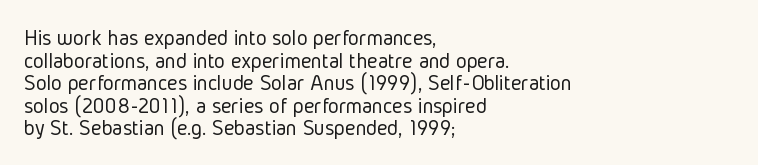
{"italic": "no", "bold": "no", "underline": "no", "align": "left", "line_spacing": "tight", "line_spacing_ratio": 0.98, "letter_spacing": "normal", "letter_spacing_em": 0.0, "glyph_px": 23}
